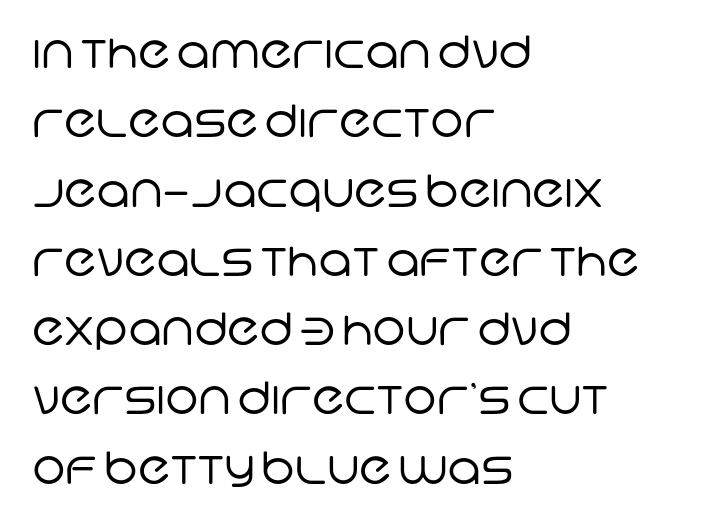
Q: Is the text bold? A: No.
Q: Is the typeface a serif or a sans-serif typeface? A: Sans-serif.
Q: Is the text underlined? A: No.
Q: How is the paragraph aligned? A: Left-aligned.
Q: Is the spacing between letters normal or unusually wide? A: Normal.
Q: Is the spacing between lines tight, normal or loose? A: Normal.
Q: Width (condensed, normal, or wide)? A: Normal.
Q: Stroke contrast? A: Low.
Q: x-height? A: Large.
Q: Monospaced? A: No.
